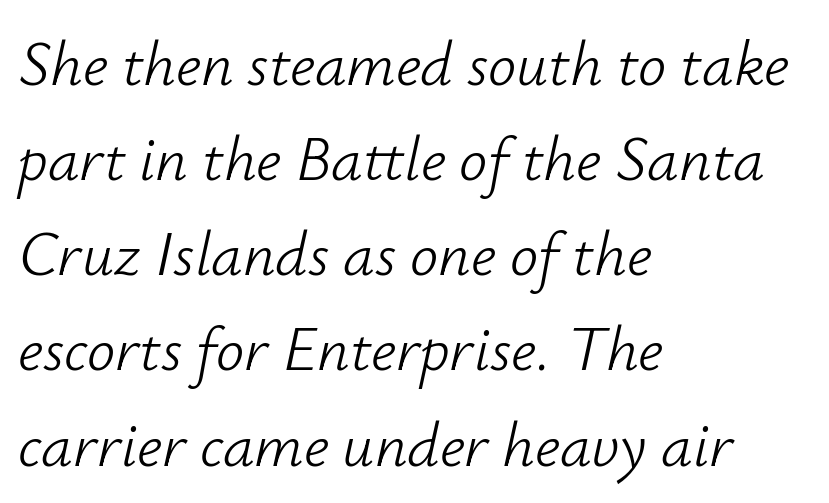
The image shows 63 px light type, italic (leaning right); set left-aligned, normal line spacing (1.51x), normal letter spacing, not underlined; low stroke contrast and a small x-height.
